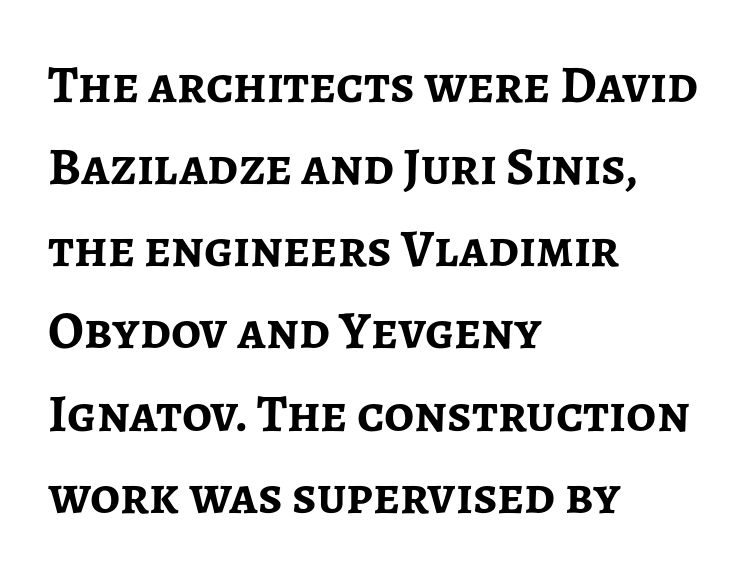
Q: Is the text bold? A: Yes.
Q: Is the text italic (slanted)? A: No, it is upright.
Q: Is the typeface a serif or a sans-serif typeface? A: Sans-serif.
Q: Is the text underlined? A: No.
Q: How is the paragraph aligned? A: Left-aligned.
Q: Is the spacing between letters normal or unusually wide? A: Normal.
Q: Is the spacing between lines tight, normal or loose? A: Normal.
Q: Width (condensed, normal, or wide)? A: Normal.
Q: Stroke contrast? A: Low.
Q: x-height? A: Medium.
Q: Monospaced? A: No.
